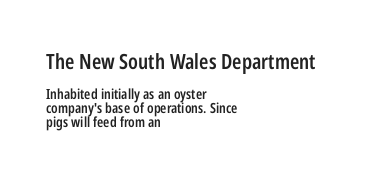
Scale decreases going downward across the two blocks. Reading down the block, your eye returns to a fixed left position each line. The face used here is rendered with its standard letterfit. Has an underline been added? It has not. Every character sits straight up, as roman type does.
